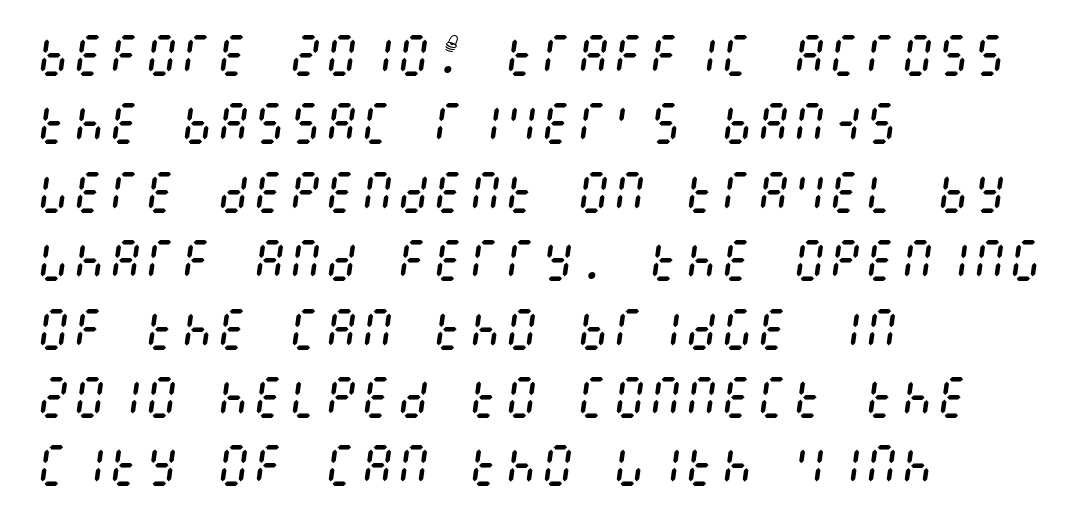
Q: Is the text bold? A: No.
Q: Is the text italic (slanted)? A: Yes, it leans right by about 8 degrees.
Q: Is the text underlined? A: No.
Q: How is the paragraph aligned? A: Left-aligned.
Q: Is the spacing between letters normal or unusually wide? A: Normal.
Q: Is the spacing between lines tight, normal or loose? A: Normal.
Q: Width (condensed, normal, or wide)? A: Condensed.
Q: Stroke contrast? A: Medium.
Q: x-height? A: Large.
